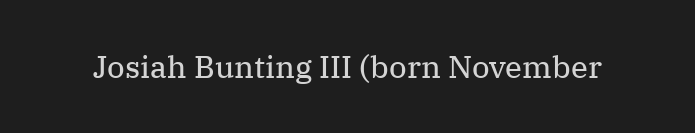
The image shows 31 px regular-weight serif type, upright; set normal letter spacing, not underlined; medium stroke contrast and a medium x-height.
